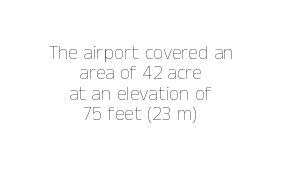
Q: Is the text bold? A: No.
Q: Is the text italic (slanted)? A: No, it is upright.
Q: Is the text underlined? A: No.
Q: How is the paragraph aligned? A: Centered.
Q: Is the spacing between letters normal or unusually wide? A: Normal.
Q: Is the spacing between lines tight, normal or loose? A: Tight.
